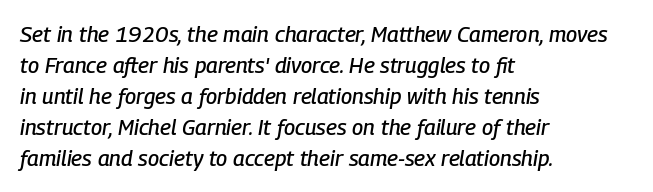
{"italic": "yes", "lean": "right", "slant_degrees": 9, "underline": "no", "align": "left", "line_spacing": "normal", "line_spacing_ratio": 1.41, "letter_spacing": "normal", "letter_spacing_em": 0.0, "glyph_px": 22}
